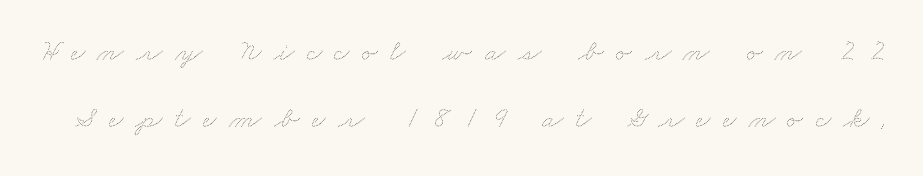
{"bold": "no", "weight": "thin", "width": "wide", "stroke_contrast": "medium", "x_height": "small", "monospaced": "no", "underline": "no", "line_spacing": "loose", "line_spacing_ratio": 2.22, "letter_spacing": "wide", "letter_spacing_em": 0.42, "glyph_px": 30}
